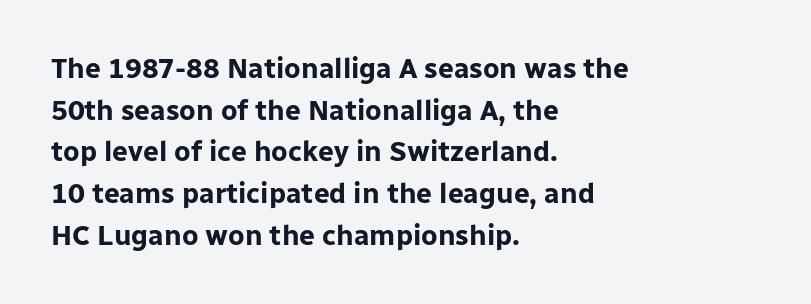
{"serif": "no", "italic": "no", "bold": "yes", "weight": "bold", "width": "normal", "stroke_contrast": "low", "x_height": "medium", "monospaced": "no", "underline": "no", "align": "left", "line_spacing": "normal", "line_spacing_ratio": 1.49, "letter_spacing": "normal", "letter_spacing_em": 0.0, "glyph_px": 28}
